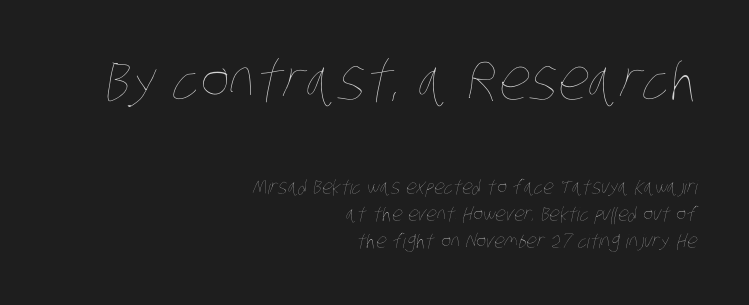
{"bold": "no", "weight": "thin", "width": "condensed", "stroke_contrast": "low", "x_height": "large", "monospaced": "no", "underline": "no", "align": "right", "line_spacing": "normal", "line_spacing_ratio": 1.42, "letter_spacing": "normal", "letter_spacing_em": 0.0, "larger_block": "first", "size_ratio": 2.95, "glyph_px": 56}
